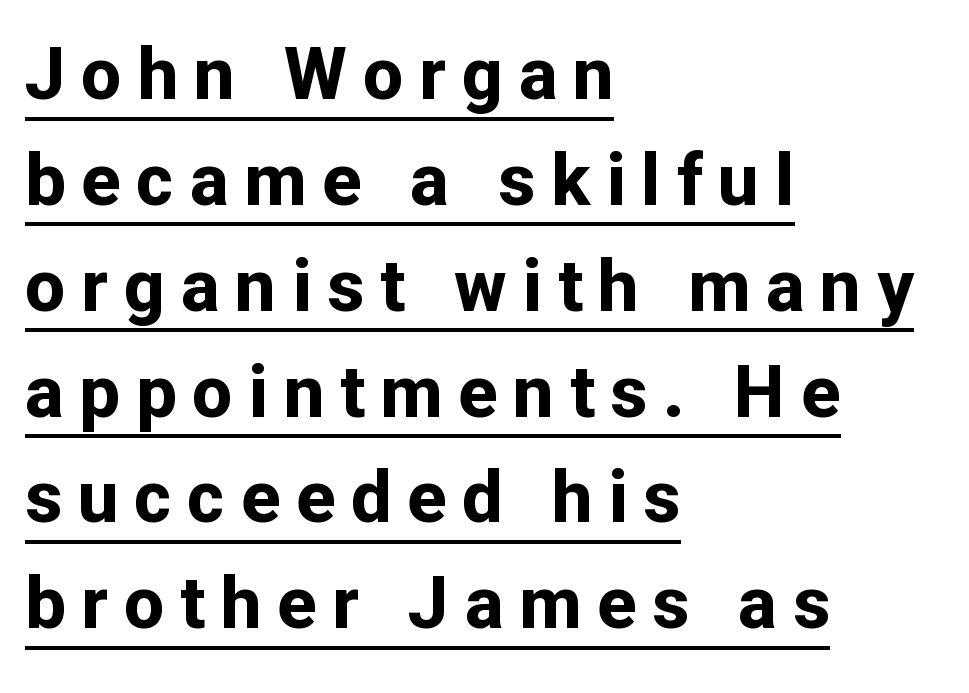
{"serif": "no", "italic": "no", "bold": "yes", "weight": "bold", "width": "normal", "stroke_contrast": "low", "x_height": "medium", "monospaced": "no", "underline": "yes", "align": "left", "line_spacing": "normal", "line_spacing_ratio": 1.47, "letter_spacing": "wide", "letter_spacing_em": 0.22, "glyph_px": 72}
